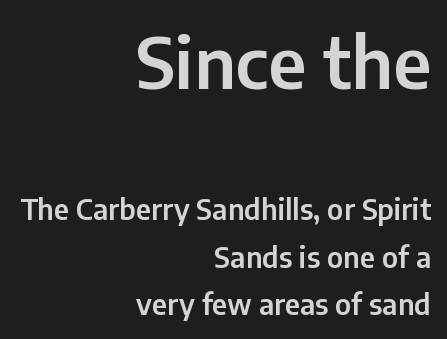
The image shows 70 px sans-serif type, upright; set right-aligned, normal line spacing (1.7x), normal letter spacing, not underlined; the first (top) block is 2.5x larger; low stroke contrast and a medium x-height.
